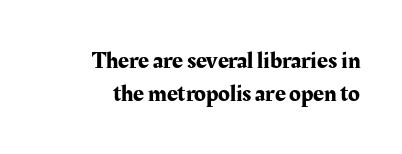
Interline gaps are of average width in this sample. Layout note: lines flush right. It's the straight-up-and-down kind of type. Standard letterfit; no display-style spreading of the glyphs. The specimen omits any rule beneath the text block's lines.
